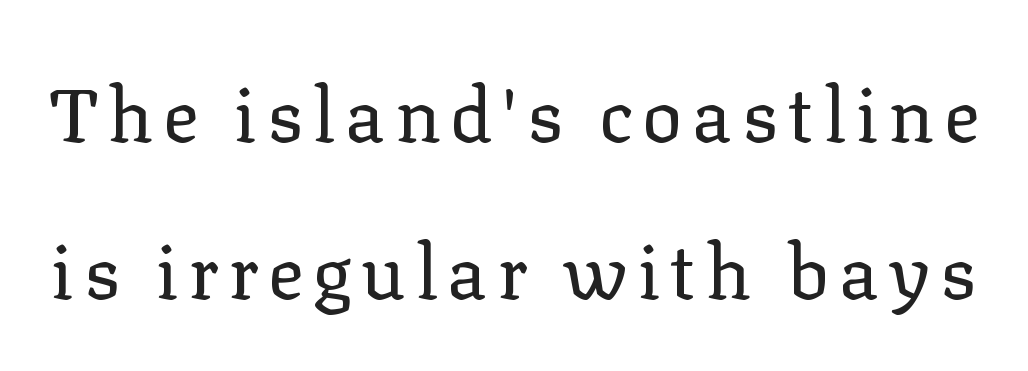
The image shows 75 px regular-weight serif type, upright; set loose line spacing (2.09x), not underlined; low stroke contrast and a medium x-height.
